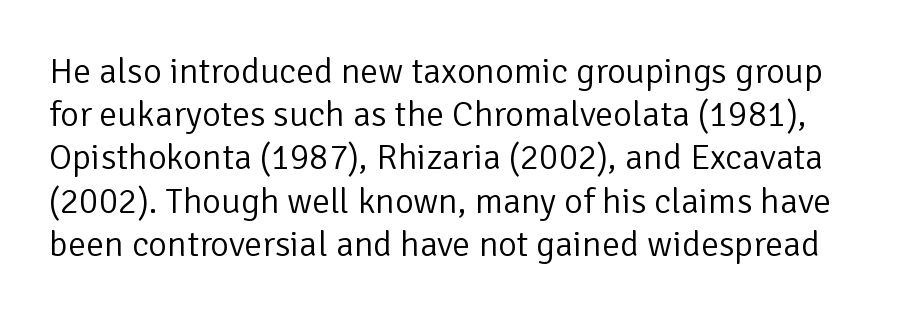
Q: Is the text bold? A: No.
Q: Is the text italic (slanted)? A: No, it is upright.
Q: Is the typeface a serif or a sans-serif typeface? A: Sans-serif.
Q: Is the text underlined? A: No.
Q: Is the spacing between letters normal or unusually wide? A: Normal.
Q: Width (condensed, normal, or wide)? A: Normal.
Q: Stroke contrast? A: Low.
Q: x-height? A: Medium.
Q: Monospaced? A: No.
